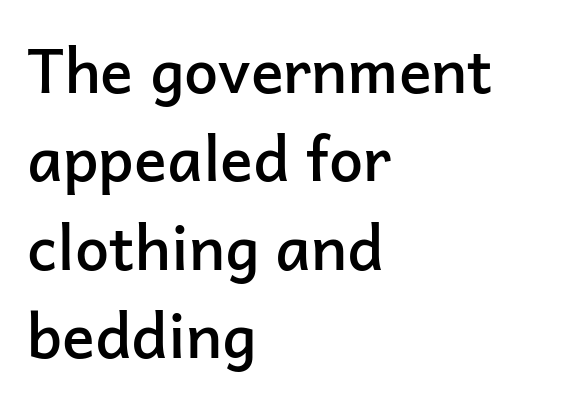
Q: Is the text bold? A: Semi-bold.
Q: Is the text italic (slanted)? A: No, it is upright.
Q: Is the typeface a serif or a sans-serif typeface? A: Sans-serif.
Q: Is the text underlined? A: No.
Q: How is the paragraph aligned? A: Left-aligned.
Q: Is the spacing between letters normal or unusually wide? A: Normal.
Q: Is the spacing between lines tight, normal or loose? A: Normal.
Q: Width (condensed, normal, or wide)? A: Normal.
Q: Stroke contrast? A: Low.
Q: x-height? A: Medium.
Q: Monospaced? A: No.
